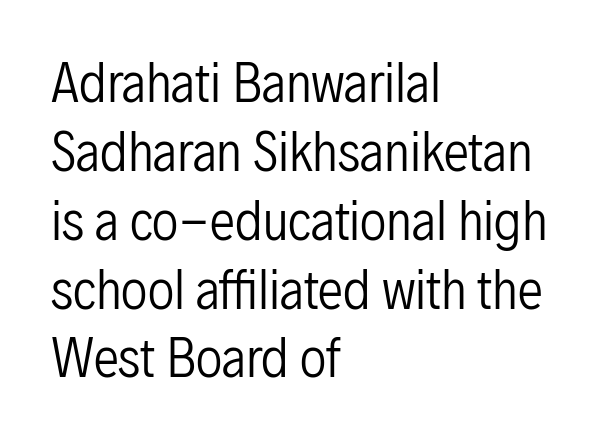
A typesetter would label this face a sans. Is this a fixed-width face? No — the glyphs have proportional, varying widths. The letters stand straight up with perfectly vertical stems. Stroke mass is kept to a normal reading level or below. Just letters on the line, the space beneath them empty. Characters follow at the spacing the type designer built in.
